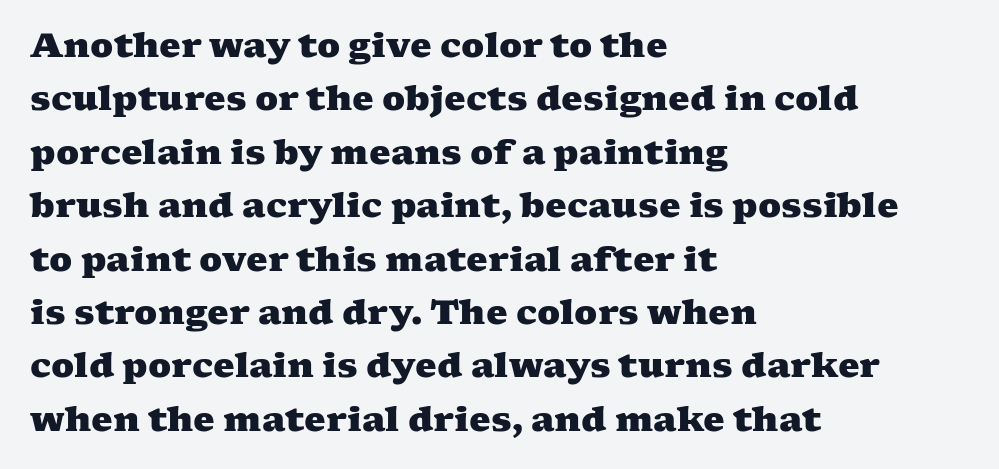
{"serif": "yes", "bold": "yes", "weight": "heavy", "width": "wide", "stroke_contrast": "medium", "x_height": "medium", "monospaced": "no", "underline": "no", "align": "left", "line_spacing": "normal", "line_spacing_ratio": 1.57, "letter_spacing": "normal", "letter_spacing_em": 0.0, "glyph_px": 34}
